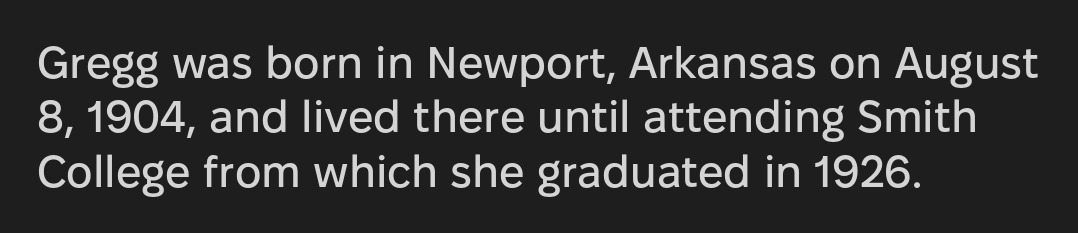
The image shows 45 px sans-serif type, upright; set left-aligned, line spacing 1.21x, normal letter spacing, not underlined; low stroke contrast and a medium x-height.
